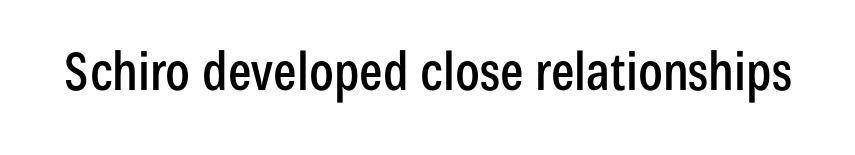
The image shows 52 px condensed sans-serif type, upright; set normal letter spacing, not underlined; low stroke contrast and a medium x-height.
